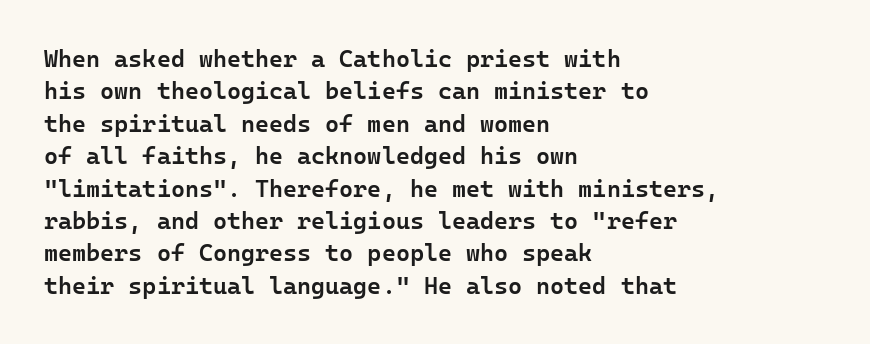
{"italic": "no", "bold": "semi", "underline": "no", "align": "left", "line_spacing": "normal", "line_spacing_ratio": 1.35, "letter_spacing": "normal", "letter_spacing_em": 0.0, "glyph_px": 24}
